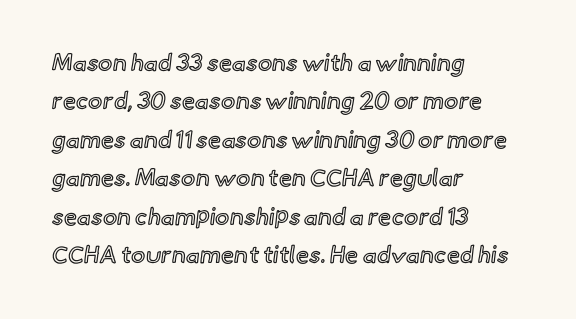
The image shows 24 px text type; set left-aligned, normal line spacing (1.6x), normal letter spacing, not underlined.
